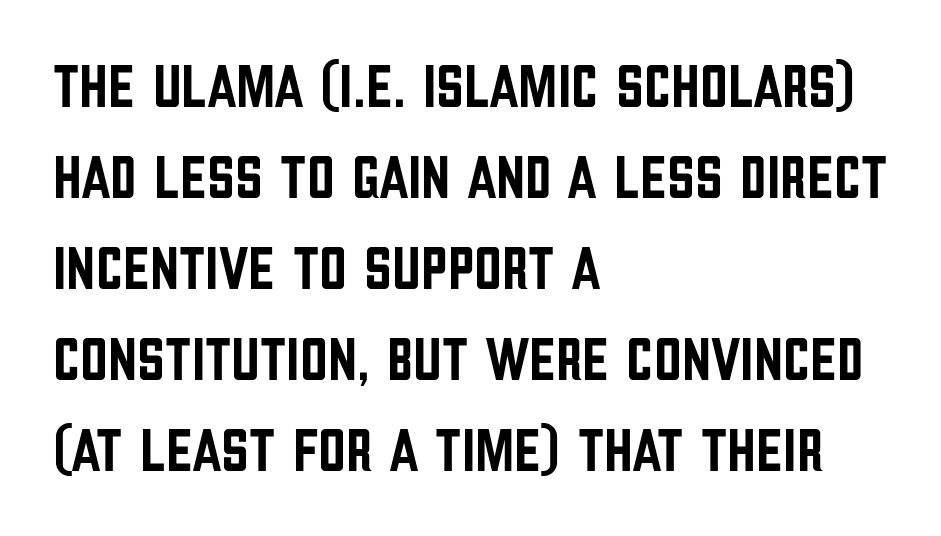
{"serif": "no", "italic": "no", "width": "condensed", "stroke_contrast": "low", "x_height": "large", "monospaced": "no", "underline": "no", "align": "left", "line_spacing": "normal", "line_spacing_ratio": 1.49, "letter_spacing": "normal", "letter_spacing_em": 0.0, "glyph_px": 61}
